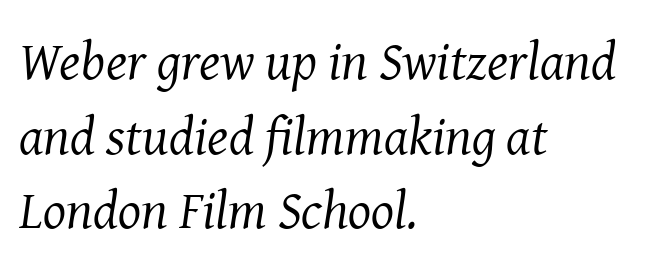
{"serif": "yes", "italic": "yes", "lean": "right", "slant_degrees": 8, "bold": "no", "weight": "regular", "width": "normal", "stroke_contrast": "medium", "x_height": "medium", "monospaced": "no", "underline": "no", "align": "left", "line_spacing": "normal", "line_spacing_ratio": 1.38, "letter_spacing": "normal", "letter_spacing_em": 0.0, "glyph_px": 54}
